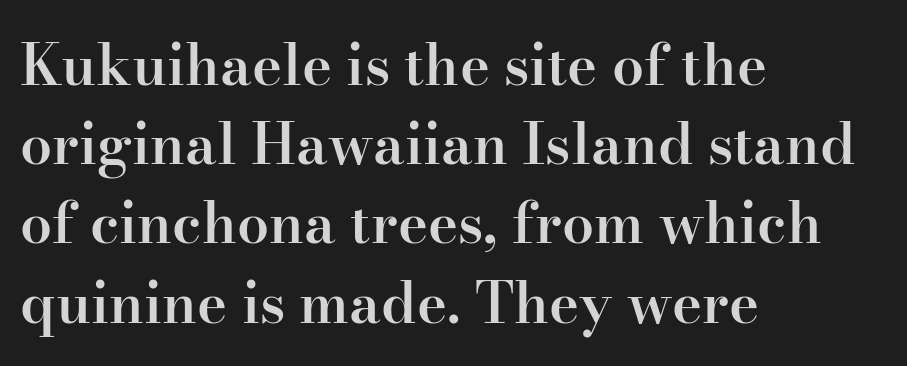
The image shows 57 px semibold serif type, upright; set left-aligned, normal line spacing (1.39x), normal letter spacing, not underlined; high stroke contrast and a small x-height.
